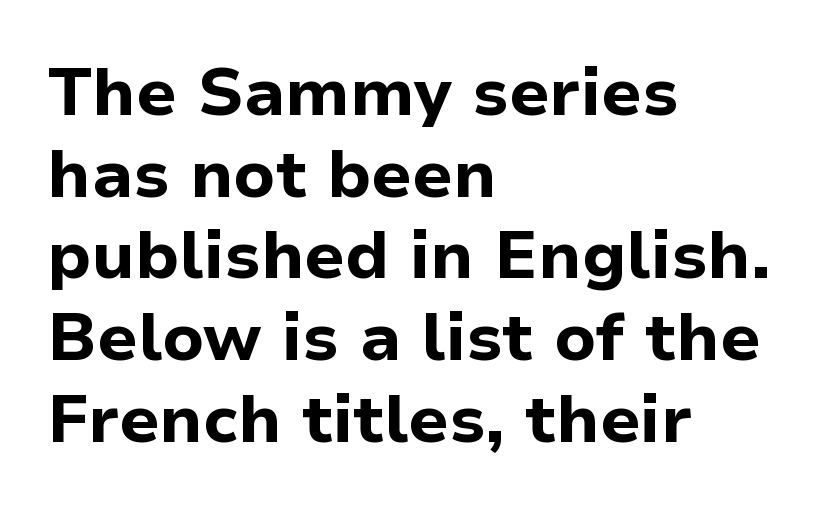
{"serif": "no", "italic": "no", "bold": "yes", "weight": "bold", "width": "normal", "stroke_contrast": "low", "x_height": "medium", "monospaced": "no", "underline": "no", "align": "left", "line_spacing_ratio": 1.22, "letter_spacing": "normal", "letter_spacing_em": 0.0, "glyph_px": 67}
